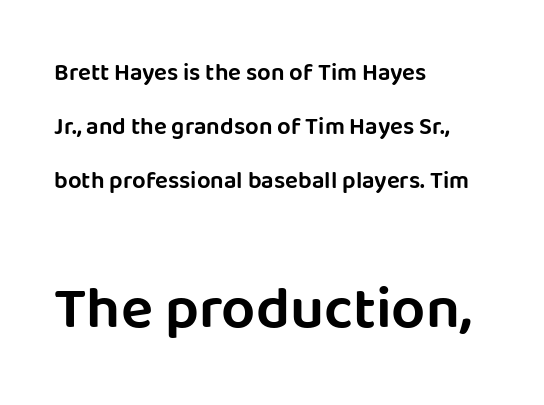
Spacing verdict: proportional, widths tailored to each character. Leftover space on each line is placed entirely after the last word. This rendering leaves character spacing at its baseline value. The following chunk of copy outweighs the initial chunk in type size. Leading is clearly above the norm, producing a sparse column. Ascenders rise straight up at ninety degrees.
